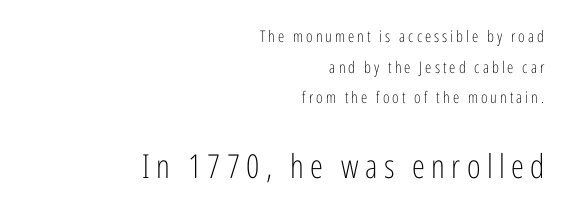
The image shows 33 px light, condensed sans-serif type, upright; set right-aligned, loose line spacing (1.91x), not underlined; the second (bottom) block is 2.06x larger; low stroke contrast and a medium x-height.
